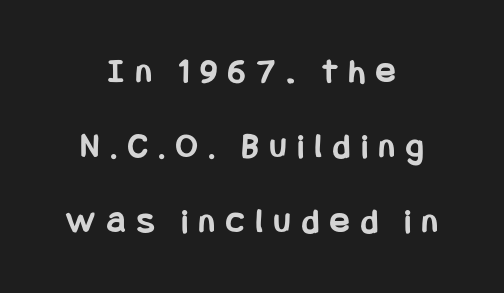
{"serif": "no", "italic": "no", "bold": "yes", "weight": "bold", "width": "condensed", "stroke_contrast": "low", "x_height": "large", "underline": "no", "align": "center", "line_spacing": "loose", "line_spacing_ratio": 2.08, "letter_spacing": "wide", "letter_spacing_em": 0.32, "glyph_px": 36}
